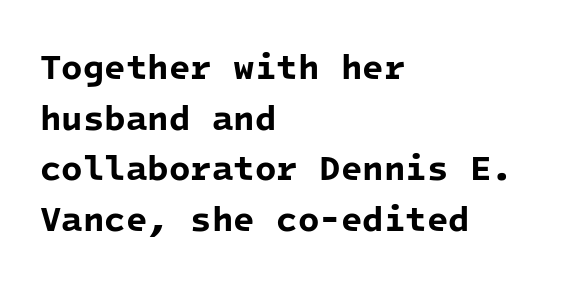
The compositor pushed each line to the left boundary. Note: no serifs on the glyphs. This sample uses plain, unmodified letter spacing. Regular leading.
